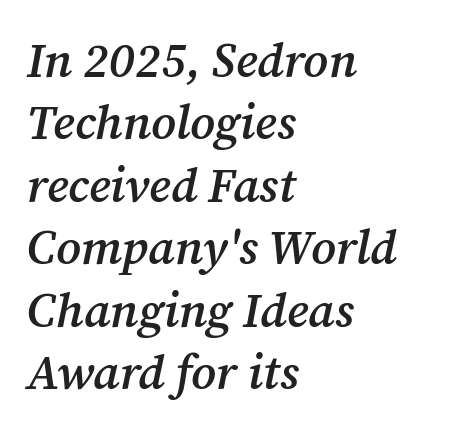
Q: Is the text bold? A: Semi-bold.
Q: Is the text italic (slanted)? A: Yes, it leans right by about 12 degrees.
Q: Is the typeface a serif or a sans-serif typeface? A: Serif.
Q: Is the text underlined? A: No.
Q: How is the paragraph aligned? A: Left-aligned.
Q: Is the spacing between letters normal or unusually wide? A: Normal.
Q: Is the spacing between lines tight, normal or loose? A: Normal.
Q: Width (condensed, normal, or wide)? A: Normal.
Q: Stroke contrast? A: Medium.
Q: x-height? A: Medium.
Q: Monospaced? A: No.
